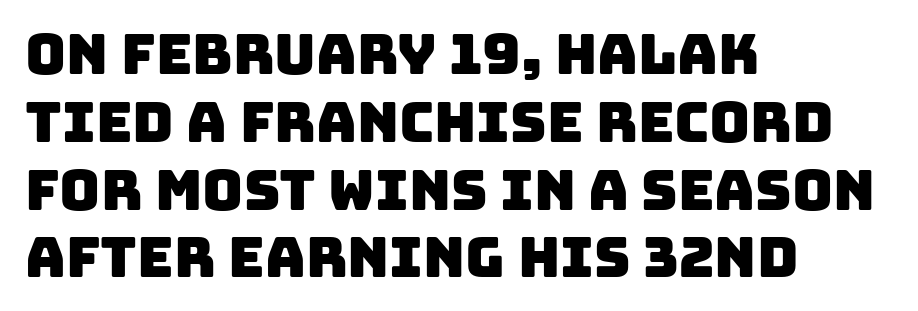
Do the characters align in a grid? No, the font is proportional. Note: no serifs on the glyphs. Spacing between characters is what you'd get straight out of the box. The passage is arranged the way most books set body copy — flush left. Just letters on the line, the space beneath them empty.
